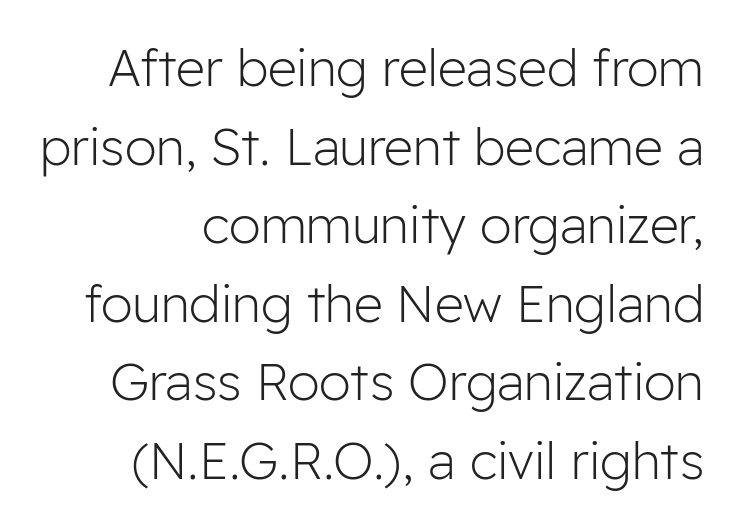
{"serif": "no", "italic": "no", "bold": "no", "weight": "light", "width": "normal", "stroke_contrast": "low", "x_height": "medium", "monospaced": "no", "underline": "no", "line_spacing": "normal", "line_spacing_ratio": 1.54, "letter_spacing": "normal", "letter_spacing_em": 0.0, "glyph_px": 51}
